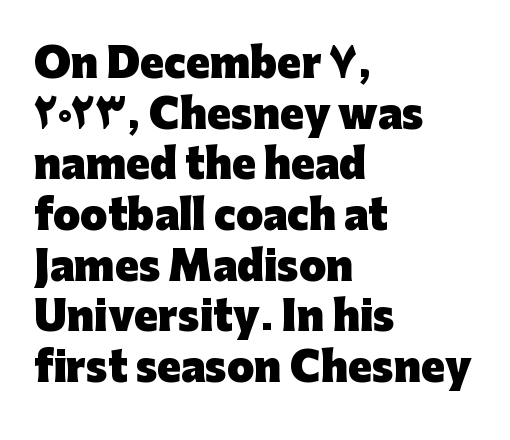
The image shows 39 px heavy sans-serif type, upright; set left-aligned, normal line spacing (1.3x), normal letter spacing, not underlined; low stroke contrast and a medium x-height.
